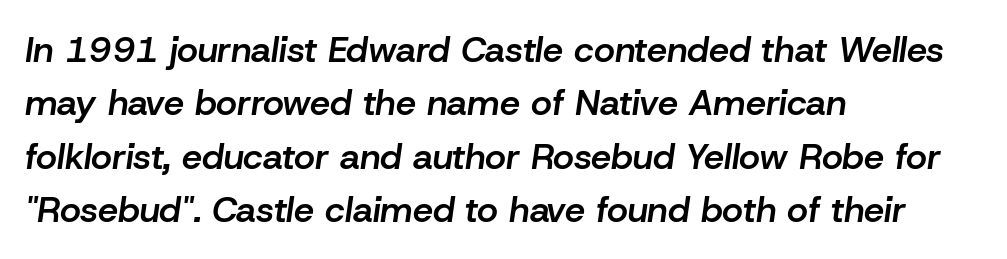
Stems and bowls a touch heavier than normal — semibold. Normally led — the rows are evenly, conventionally spaced. Observe the lean: these are italic letterforms. Beneath every word, the page is bare. This sample uses plain, unmodified letter spacing.
